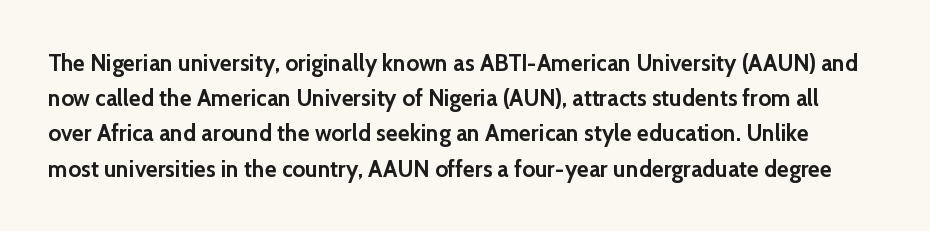
The image shows 23 px bold type, upright; set normal line spacing (1.53x), normal letter spacing, not underlined.
